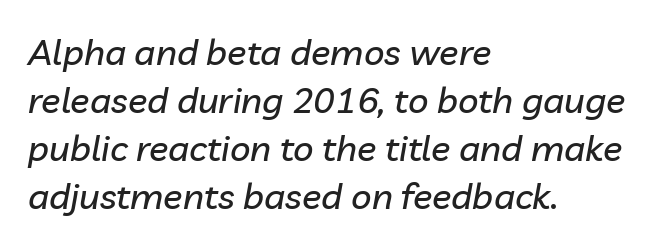
The image shows 36 px text type, italic (leaning right); set left-aligned, normal line spacing (1.33x), normal letter spacing, not underlined; low stroke contrast and a medium x-height.
